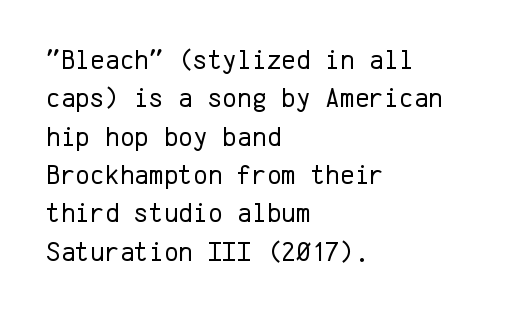
Q: Is the text bold? A: No.
Q: Is the text italic (slanted)? A: No, it is upright.
Q: Is the typeface a serif or a sans-serif typeface? A: Sans-serif.
Q: Is the text underlined? A: No.
Q: How is the paragraph aligned? A: Left-aligned.
Q: Is the spacing between letters normal or unusually wide? A: Normal.
Q: Is the spacing between lines tight, normal or loose? A: Normal.
Q: Width (condensed, normal, or wide)? A: Normal.
Q: Stroke contrast? A: Low.
Q: x-height? A: Medium.
Q: Monospaced? A: Yes.
